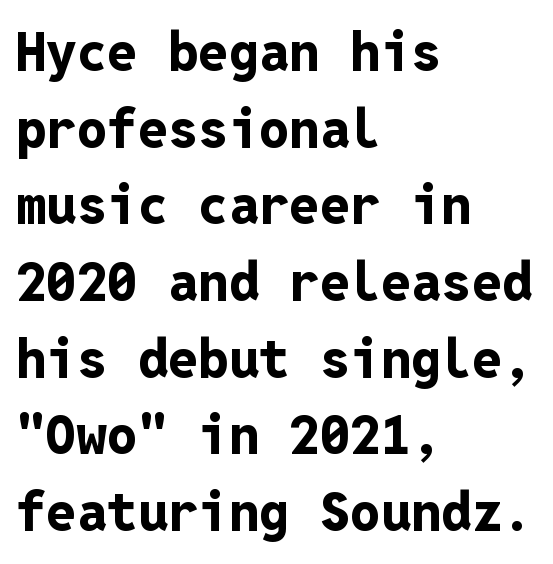
A typesetter would call this zero additional tracking. Note: no serifs on the glyphs. You could count columns in this text — the font is strictly monospaced. Horizontal bands of white between lines are of average thickness. Typographic density is high because the face is bold. Do the letters lean? They stand straight.
